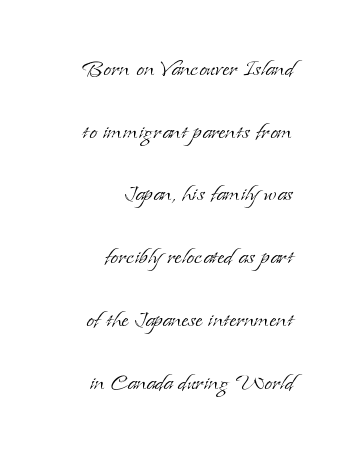
Q: Is the text bold? A: No.
Q: Is the text italic (slanted)? A: Yes.
Q: Is the typeface a serif or a sans-serif typeface? A: Serif.
Q: Is the text underlined? A: No.
Q: How is the paragraph aligned? A: Right-aligned.
Q: Is the spacing between letters normal or unusually wide? A: Normal.
Q: Is the spacing between lines tight, normal or loose? A: Loose.
Q: Width (condensed, normal, or wide)? A: Normal.
Q: Stroke contrast? A: Low.
Q: x-height? A: Small.
Q: Monospaced? A: No.
